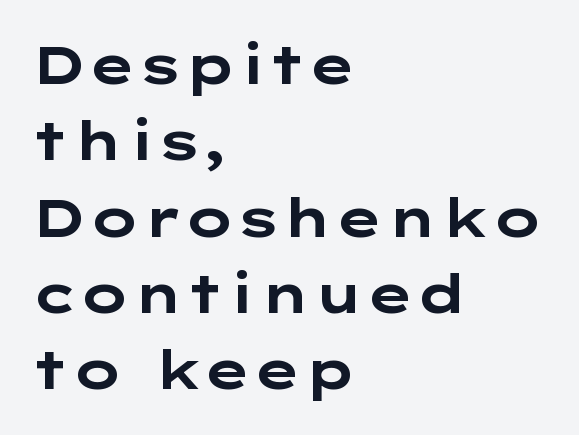
A typesetter would call this leading conventional body-copy spacing. The letters carry no serifs — their stems end cleanly without finishing strokes. The words here are not underlined. As a designer I'd log this as weight 700, bold. Style check: upright. Horizontally, the lines are justified to the leading edge only.
